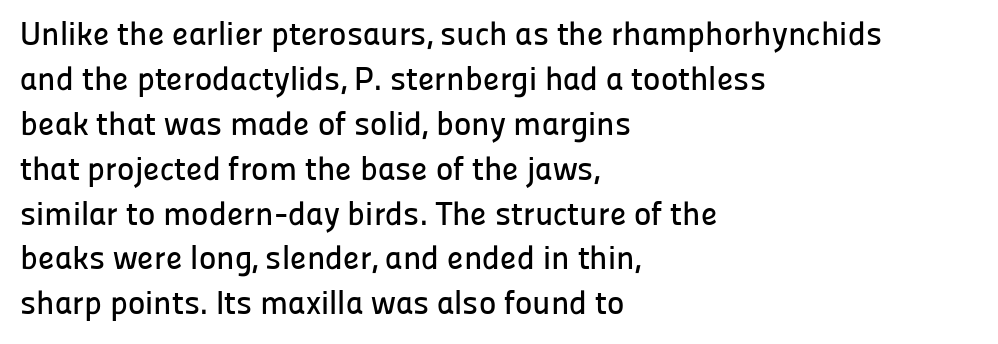
Q: Is the text italic (slanted)? A: No, it is upright.
Q: Is the typeface a serif or a sans-serif typeface? A: Sans-serif.
Q: Is the text underlined? A: No.
Q: How is the paragraph aligned? A: Left-aligned.
Q: Is the spacing between letters normal or unusually wide? A: Normal.
Q: Is the spacing between lines tight, normal or loose? A: Normal.
Q: Width (condensed, normal, or wide)? A: Normal.
Q: Stroke contrast? A: Low.
Q: x-height? A: Medium.
Q: Monospaced? A: No.
